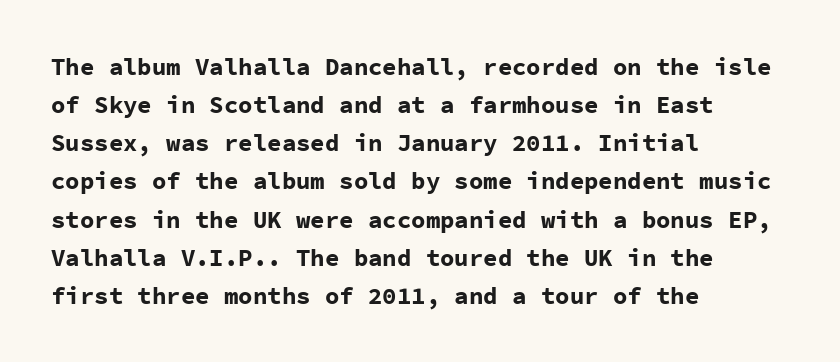
Any mark beneath the type? The region is blank. The letters stand upright; this is a roman face. The type is set solid horizontally, with unmodified tracking. Which margin do the lines hug? The left one — the right edge is uneven. The rendering uses a bold face; every stroke is thick and dark.
